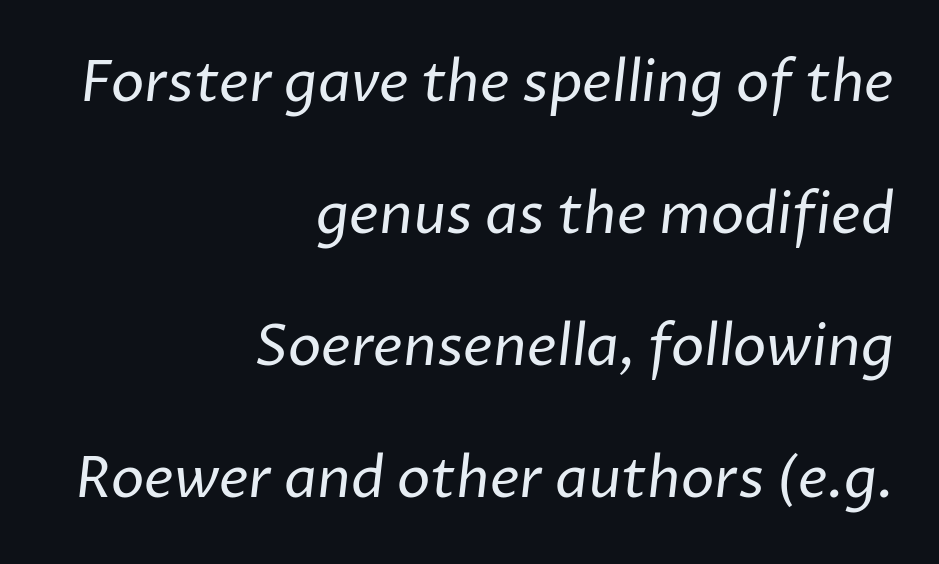
{"serif": "no", "bold": "no", "weight": "regular", "width": "normal", "stroke_contrast": "low", "x_height": "medium", "monospaced": "no", "underline": "no", "align": "right", "line_spacing": "loose", "line_spacing_ratio": 2.36, "letter_spacing": "normal", "letter_spacing_em": 0.0, "glyph_px": 56}
